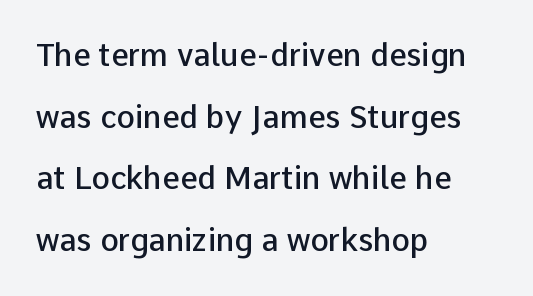
{"serif": "no", "italic": "no", "bold": "semi", "weight": "semibold", "width": "normal", "stroke_contrast": "low", "x_height": "medium", "monospaced": "no", "underline": "no", "align": "left", "line_spacing": "loose", "line_spacing_ratio": 1.99, "letter_spacing": "normal", "letter_spacing_em": 0.0, "glyph_px": 31}
